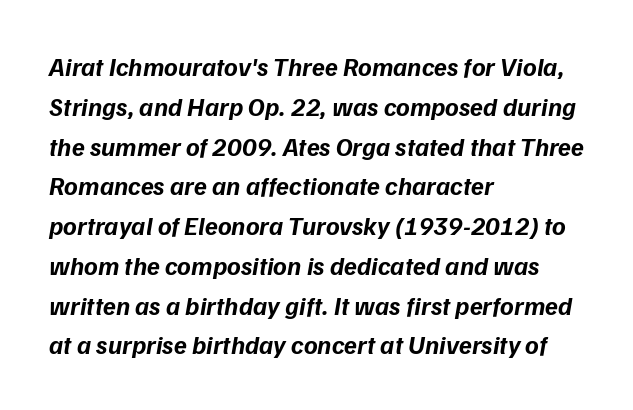
{"italic": "yes", "lean": "right", "slant_degrees": 9, "bold": "yes", "underline": "no", "align": "left", "line_spacing": "normal", "line_spacing_ratio": 1.53, "letter_spacing": "normal", "letter_spacing_em": 0.0, "glyph_px": 26}
